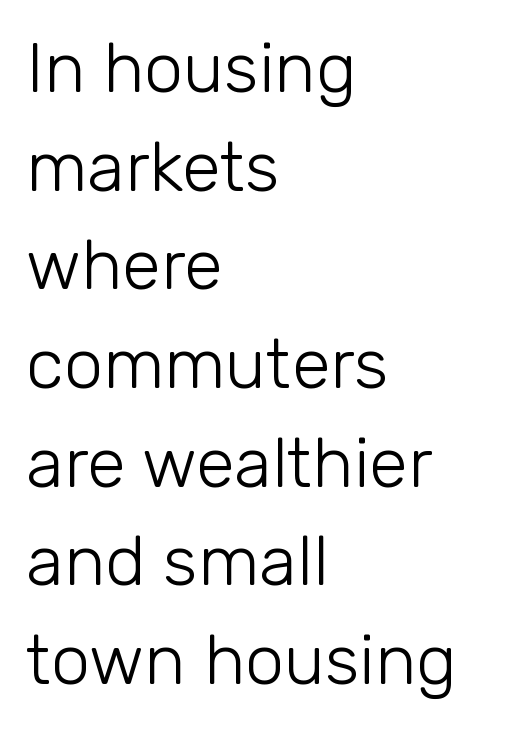
Each new line begins a customary step beneath the previous one. Ink coverage per letter is moderate at most. Do the letters lean? They stand straight. These lines are rendered in a variable-pitch font. The passage is arranged the way most books set body copy — flush left. No extra tracking has been applied to these lines.
